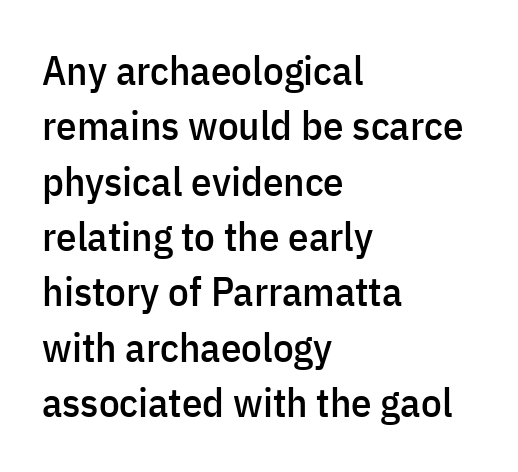
Notice how descenders clear the ascenders below comfortably — that's standard leading. This sample uses a sans-serif face. Where is the straight margin? On the left. Ascenders rise straight up at ninety degrees. Short note: letters normally spaced.
